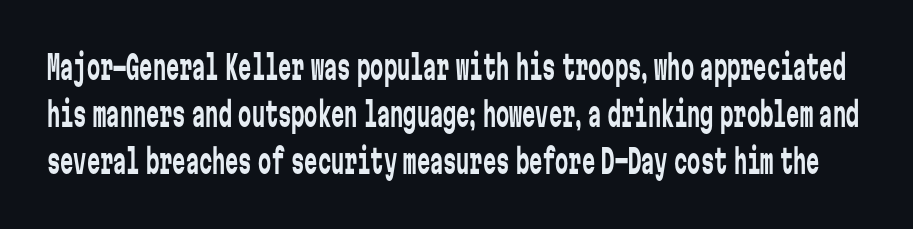
The image shows 33 px regular-weight, condensed sans-serif type, upright, monospaced; set normal line spacing (1.43x), normal letter spacing, not underlined; low stroke contrast and a medium x-height.
